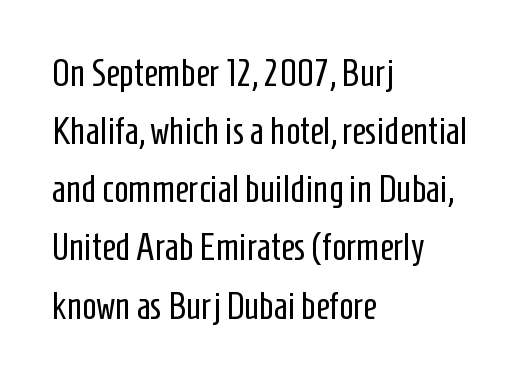
{"serif": "no", "italic": "no", "bold": "no", "weight": "regular", "width": "condensed", "stroke_contrast": "low", "x_height": "medium", "monospaced": "no", "underline": "no", "align": "left", "line_spacing": "normal", "line_spacing_ratio": 1.53, "letter_spacing": "normal", "letter_spacing_em": 0.0, "glyph_px": 38}
